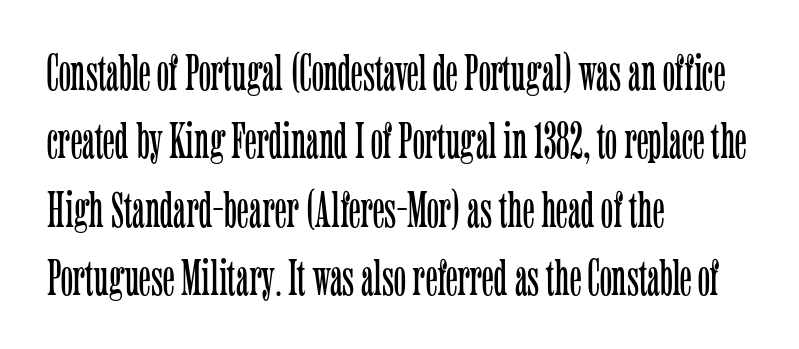
The lettering stays uniformly vertical, giving the passage a roman look. Look at the bottom of the vertical strokes: they flare into serifs here. Stems here are at most as thick as an everyday book face. This sample has the flowing, uneven cadence of proportional lettering. This sample is left-justified, so line endings fall wherever the words run out. How would I describe the line gaps? Plain and ordinary.
